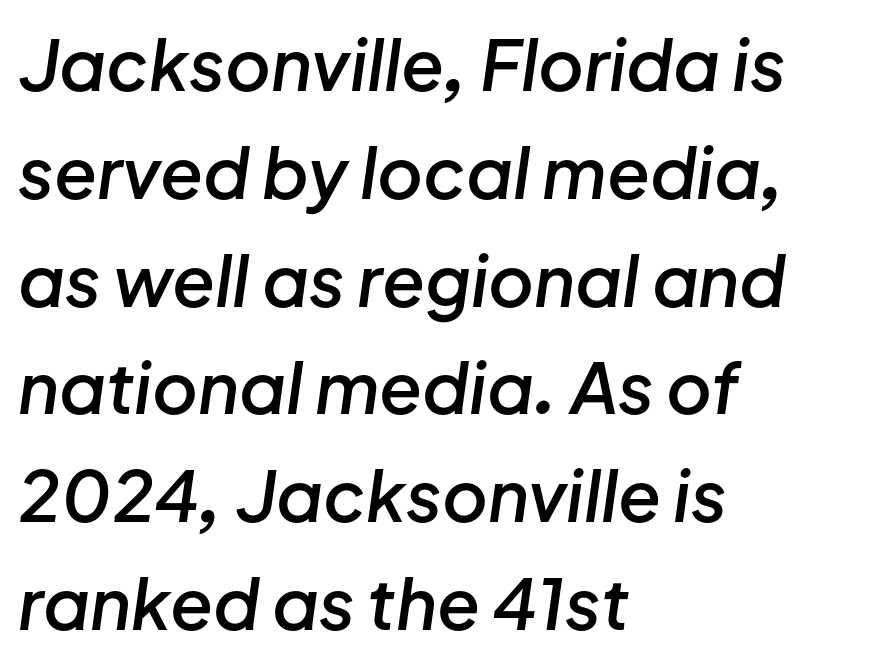
{"italic": "yes", "lean": "right", "slant_degrees": 8, "bold": "semi", "weight": "semibold", "width": "normal", "stroke_contrast": "low", "x_height": "medium", "monospaced": "no", "underline": "no", "align": "left", "line_spacing": "normal", "line_spacing_ratio": 1.54, "letter_spacing": "normal", "letter_spacing_em": 0.0, "glyph_px": 70}
